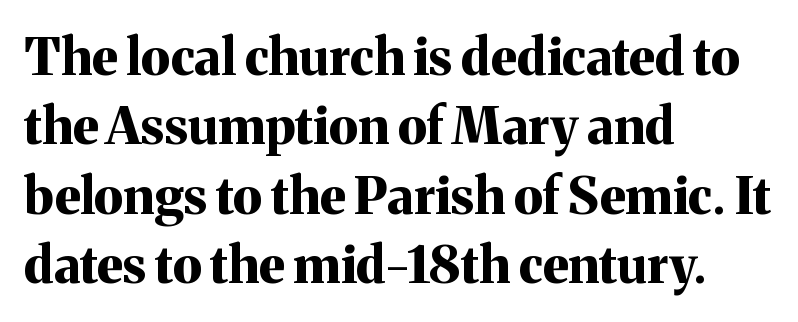
{"serif": "yes", "italic": "no", "bold": "yes", "weight": "bold", "width": "normal", "stroke_contrast": "medium", "x_height": "medium", "monospaced": "no", "underline": "no", "align": "left", "line_spacing": "normal", "line_spacing_ratio": 1.36, "letter_spacing": "normal", "letter_spacing_em": 0.0, "glyph_px": 51}
